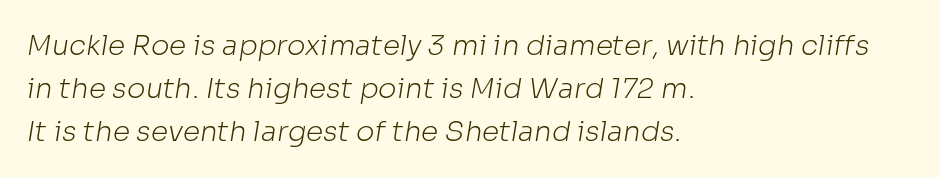
Q: Is the text bold? A: No.
Q: Is the typeface a serif or a sans-serif typeface? A: Sans-serif.
Q: Is the text underlined? A: No.
Q: How is the paragraph aligned? A: Left-aligned.
Q: Is the spacing between letters normal or unusually wide? A: Normal.
Q: Is the spacing between lines tight, normal or loose? A: Normal.
Q: Width (condensed, normal, or wide)? A: Normal.
Q: Stroke contrast? A: Low.
Q: x-height? A: Medium.
Q: Monospaced? A: No.
